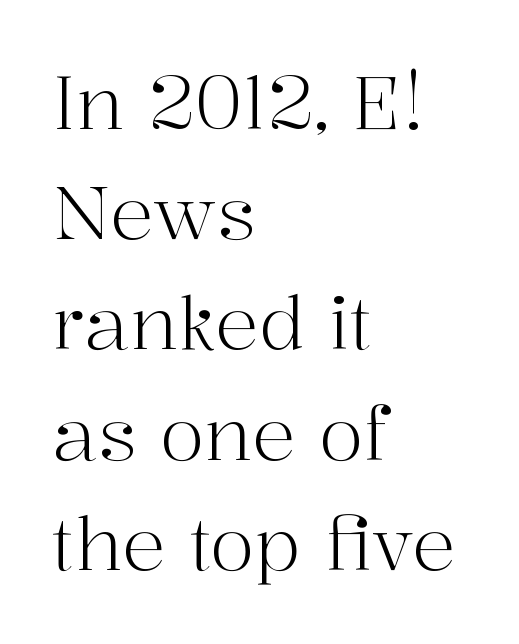
The face used here is proportionally spaced, like ordinary book or web type. A normal amount of white space separates one row of letters from the next. The passage shown has conventional tracking throughout. Unlike a clean sans, this face finishes its strokes with serifs.
